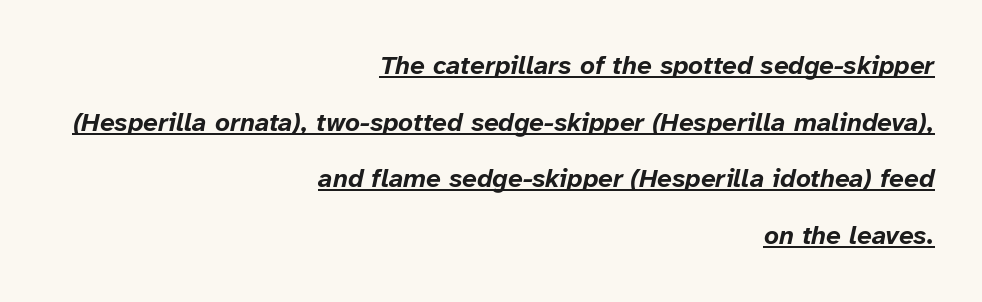
The lines in this sample share a right terminus and differ only in where they begin. The tracking reads as untouched default to a designer's eye. Typographic density is high because the face is bold. The words here are underlined.
